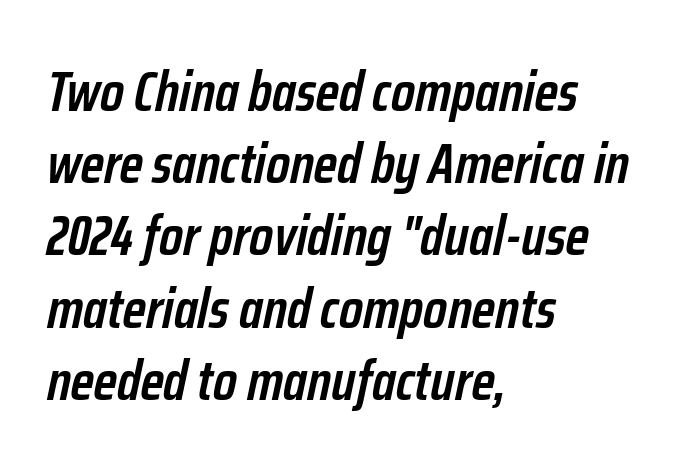
The letters advance in unequal steps, a hallmark of proportional type. Only glyphs here, with clear space below each row. Students, note that the glyphs here touch the page at normal intervals. Firm but not heavy-handed strokes: this text is semibold.
